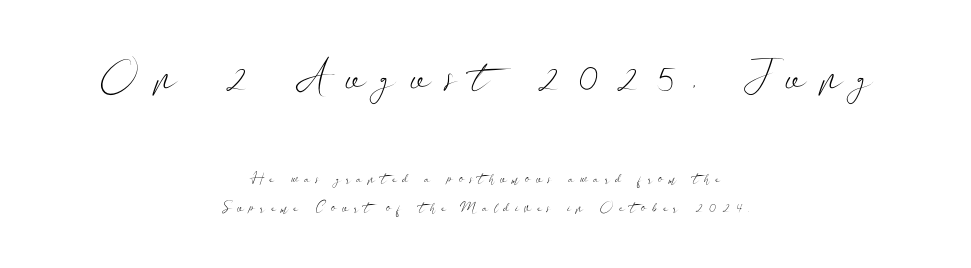
The image shows 41 px light, wide sans-serif type; set centered, loose line spacing (2.04x), unusually wide letter spacing (+0.39 em), not underlined; the first (top) block is 2.93x larger; low stroke contrast and a small x-height.
